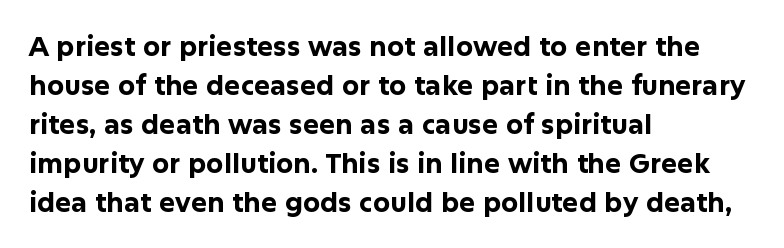
Line starts are locked; line ends wander. On the weight axis this lands at bold, roughly 700. Italic: no, the glyphs are upright roman. Glance below the letters and you will spot only blank space.
